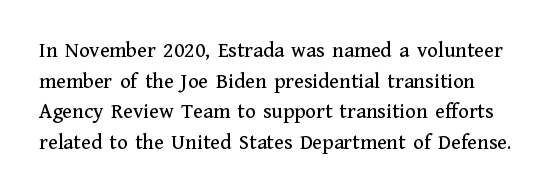
The image shows 22 px text type, upright; set normal line spacing (1.39x), normal letter spacing, not underlined.
